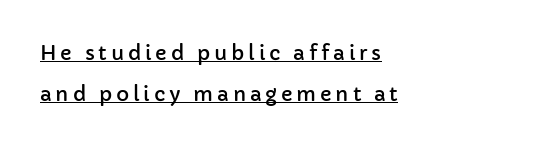
{"italic": "no", "underline": "yes", "align": "left", "line_spacing": "loose", "line_spacing_ratio": 2.07, "glyph_px": 20}
